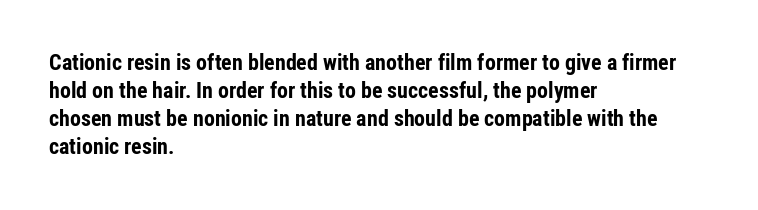
Q: Is the text bold? A: Yes.
Q: Is the text italic (slanted)? A: No, it is upright.
Q: Is the text underlined? A: No.
Q: How is the paragraph aligned? A: Left-aligned.
Q: Is the spacing between letters normal or unusually wide? A: Normal.
Q: Is the spacing between lines tight, normal or loose? A: Normal.
